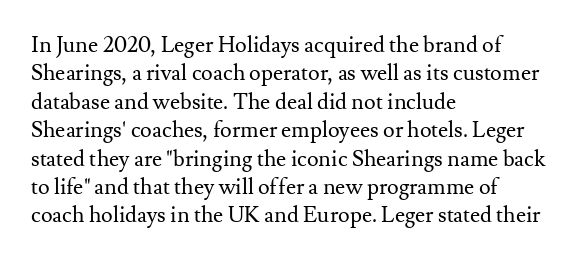
Rule under the text: the space is simply empty. Honestly, the letter spacing is just normal — you wouldn't notice it. The font's upright variant was chosen for this text. The strokes are not fattened; the text isn't bold. Layout note: lines flush left. The designer left line spacing at the default.
